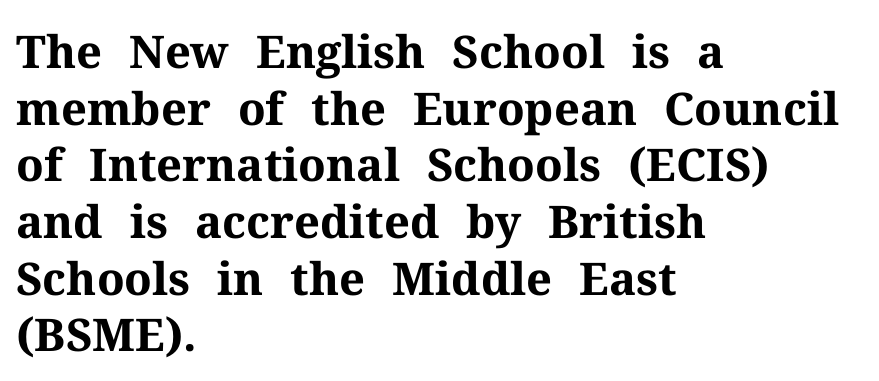
Every stem runs plumb, perpendicular to the baseline. Weight check: bold — yes, fully. No word sits above an underline. Caption: standard tracking, unaltered.
